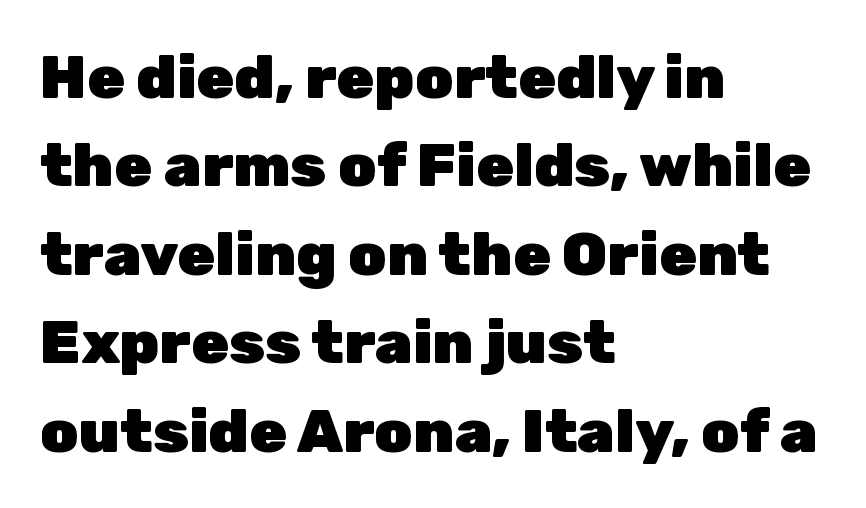
{"serif": "no", "italic": "no", "bold": "yes", "weight": "heavy", "width": "normal", "stroke_contrast": "low", "x_height": "medium", "monospaced": "no", "underline": "no", "align": "left", "line_spacing": "normal", "line_spacing_ratio": 1.45, "letter_spacing": "normal", "letter_spacing_em": 0.0, "glyph_px": 61}
